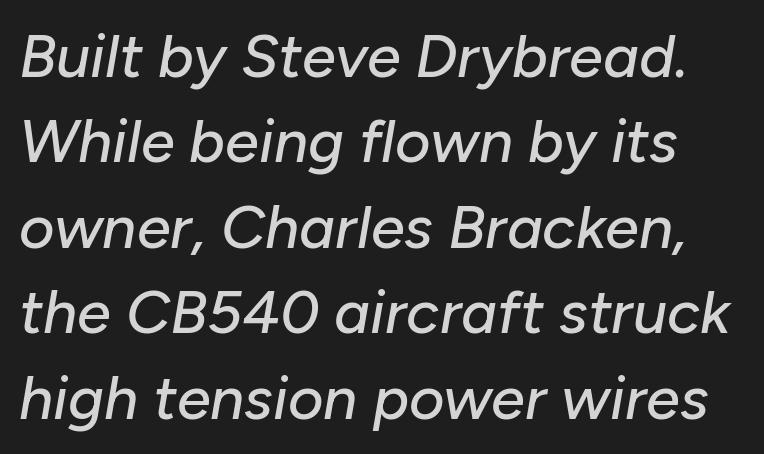
This sample uses plain, unmodified letter spacing. If you measured baseline to baseline, you'd find a middling distance. Quick note: italic. Beneath every word, the page is bare.
